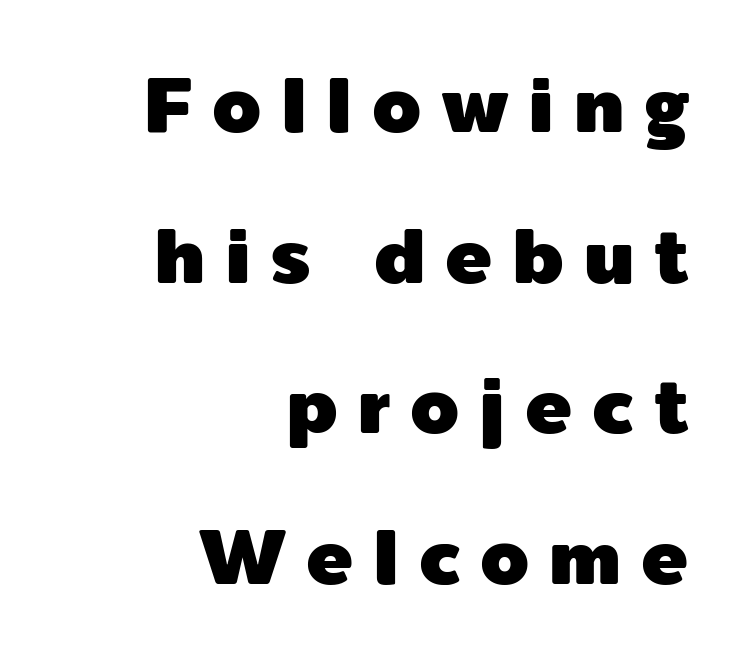
The image shows 78 px sans-serif type, upright; set right-aligned, loose line spacing (1.93x), unusually wide letter spacing (+0.25 em), not underlined; a medium x-height.
